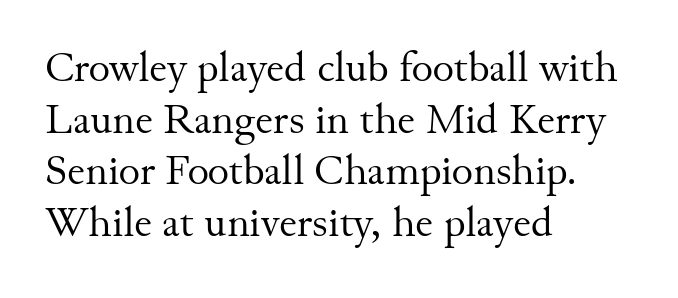
{"serif": "yes", "italic": "no", "bold": "no", "weight": "regular", "width": "normal", "stroke_contrast": "medium", "x_height": "small", "monospaced": "no", "underline": "no", "align": "left", "line_spacing": "normal", "line_spacing_ratio": 1.26, "letter_spacing": "normal", "letter_spacing_em": 0.0, "glyph_px": 41}
